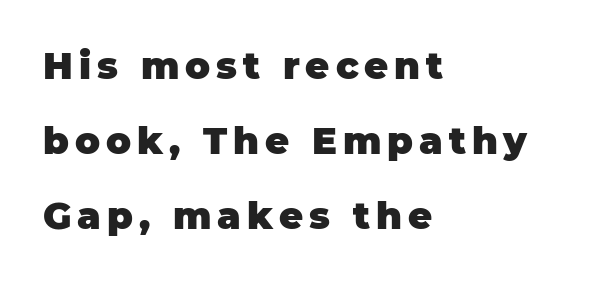
In terms of posture, this sample is upright. In terms of letterform style, serifs are entirely absent. This sample is left-justified, so line endings fall wherever the words run out. Proportional: the letters do not fall into vertical columns.
